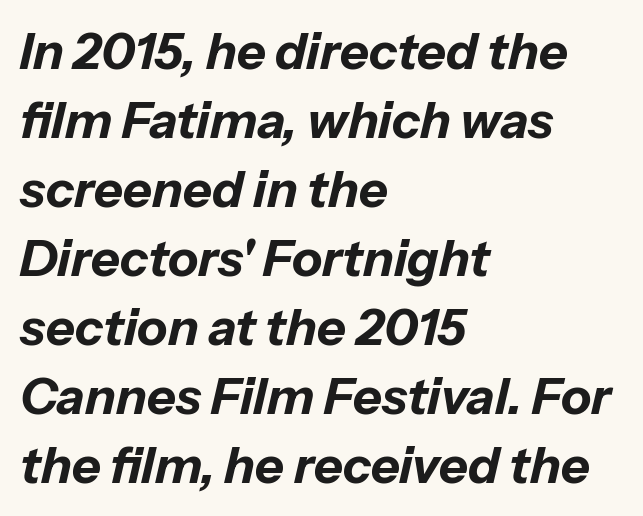
Q: Is the text bold? A: Yes.
Q: Is the text italic (slanted)? A: Yes, it leans right by about 13 degrees.
Q: Is the text underlined? A: No.
Q: How is the paragraph aligned? A: Left-aligned.
Q: Is the spacing between letters normal or unusually wide? A: Normal.
Q: Is the spacing between lines tight, normal or loose? A: Normal.
Q: Width (condensed, normal, or wide)? A: Normal.
Q: Stroke contrast? A: Low.
Q: x-height? A: Medium.
Q: Monospaced? A: No.
